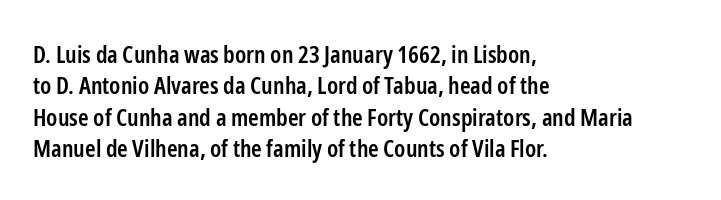
The image shows 24 px text type, upright; set left-aligned, normal line spacing (1.31x), normal letter spacing, not underlined.
